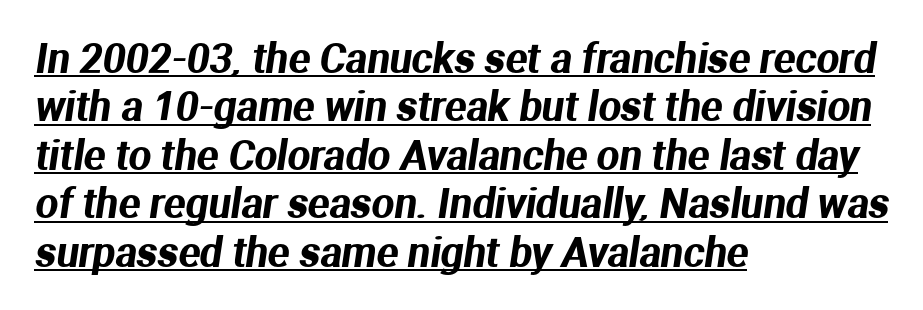
{"serif": "no", "width": "normal", "stroke_contrast": "medium", "x_height": "medium", "monospaced": "no", "underline": "yes", "align": "left", "line_spacing_ratio": 1.21, "letter_spacing": "normal", "letter_spacing_em": 0.0, "glyph_px": 40}
